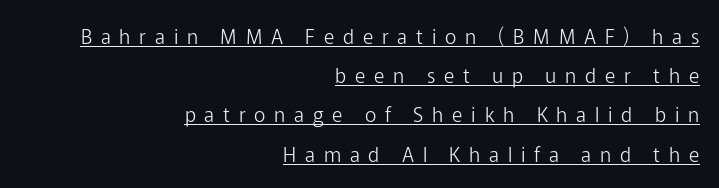
Q: Is the text bold? A: No.
Q: Is the text italic (slanted)? A: No, it is upright.
Q: Is the text underlined? A: Yes.
Q: How is the paragraph aligned? A: Right-aligned.
Q: Is the spacing between letters normal or unusually wide? A: Unusually wide.
Q: Is the spacing between lines tight, normal or loose? A: Loose.
